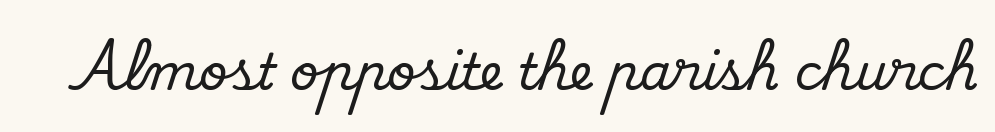
{"serif": "yes", "width": "normal", "stroke_contrast": "medium", "x_height": "small", "monospaced": "no", "underline": "no", "letter_spacing": "normal", "letter_spacing_em": 0.0, "glyph_px": 50}
